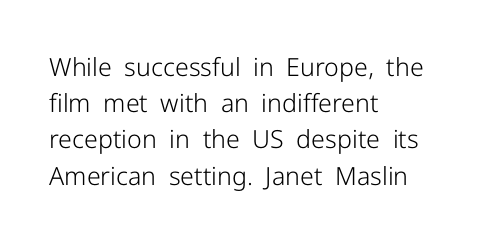
Q: Is the text bold? A: No.
Q: Is the text italic (slanted)? A: No, it is upright.
Q: Is the text underlined? A: No.
Q: How is the paragraph aligned? A: Left-aligned.
Q: Is the spacing between letters normal or unusually wide? A: Normal.
Q: Is the spacing between lines tight, normal or loose? A: Normal.
